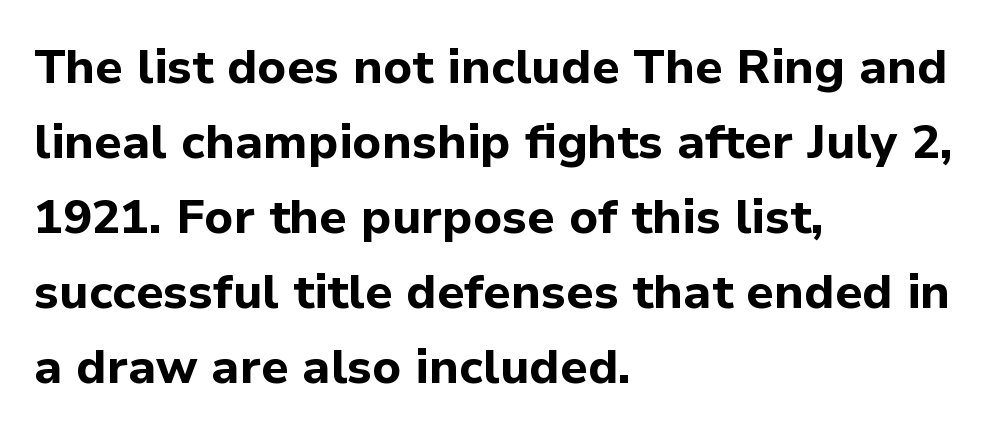
A typesetter would call this zero additional tracking. The block of text has a typical density, with ordinary space between rows. Typographically, this falls in the sans-serif category. The passage is arranged the way most books set body copy — flush left. The axis of the letterforms is exactly vertical. Underline: absent.
